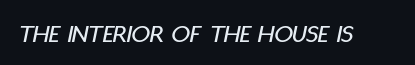
Spacing between characters is what you'd get straight out of the box. Designer's note — italics engaged. Nobody drew a line under any word here.
